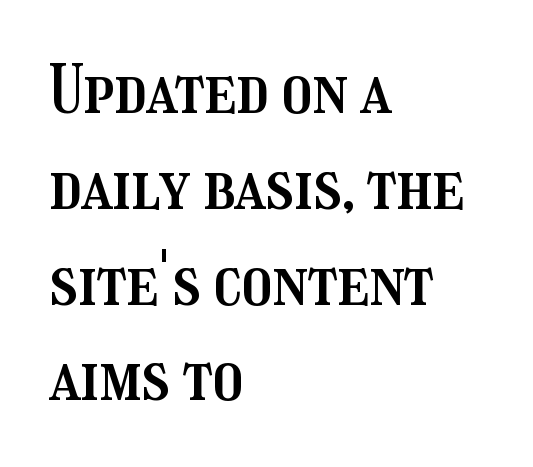
Q: Is the text italic (slanted)? A: No, it is upright.
Q: Is the text underlined? A: No.
Q: How is the paragraph aligned? A: Left-aligned.
Q: Is the spacing between letters normal or unusually wide? A: Normal.
Q: Is the spacing between lines tight, normal or loose? A: Normal.
Q: Width (condensed, normal, or wide)? A: Condensed.
Q: Stroke contrast? A: Medium.
Q: x-height? A: Medium.
Q: Monospaced? A: No.
